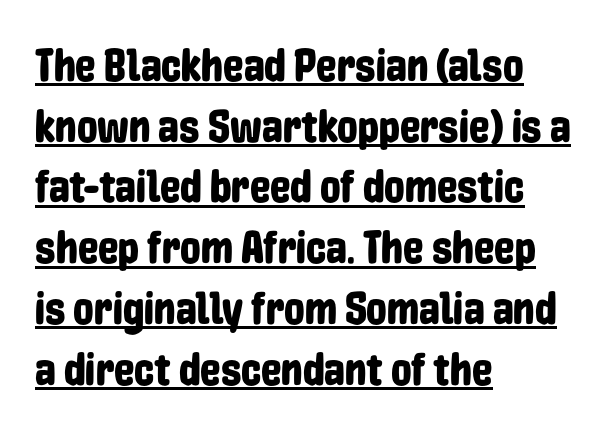
The image shows 46 px condensed sans-serif type, upright; set left-aligned, normal line spacing (1.32x), normal letter spacing, underlined; low stroke contrast and a medium x-height.
